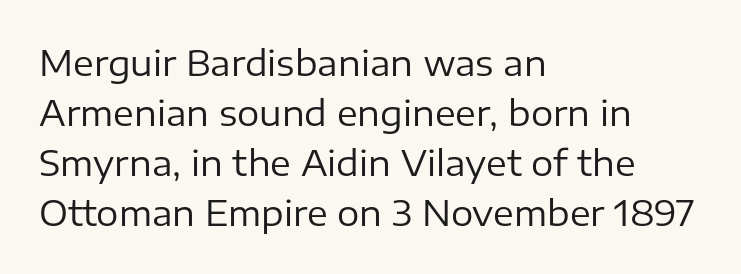
Q: Is the text bold? A: No.
Q: Is the text italic (slanted)? A: No, it is upright.
Q: Is the typeface a serif or a sans-serif typeface? A: Sans-serif.
Q: Is the text underlined? A: No.
Q: How is the paragraph aligned? A: Left-aligned.
Q: Is the spacing between letters normal or unusually wide? A: Normal.
Q: Is the spacing between lines tight, normal or loose? A: Normal.
Q: Width (condensed, normal, or wide)? A: Normal.
Q: Stroke contrast? A: Low.
Q: x-height? A: Medium.
Q: Monospaced? A: No.
